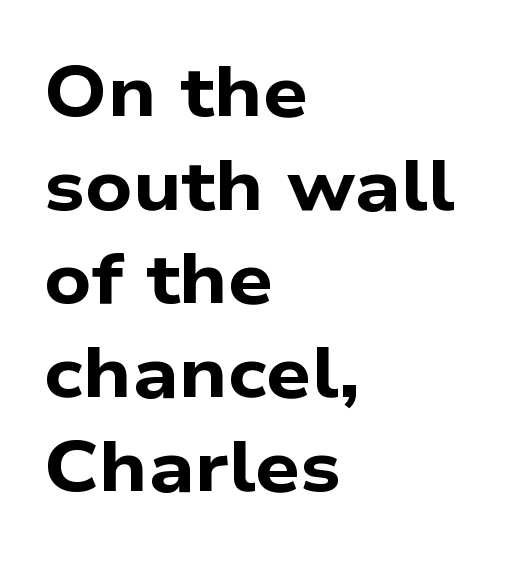
This is sans-serif lettering, the kind often seen on screens and signage. Caption: standard tracking, unaltered. Do the characters align in a grid? No, the font is proportional. The paragraph shown leans on its left margin. This rendering features lettering with no underline.
